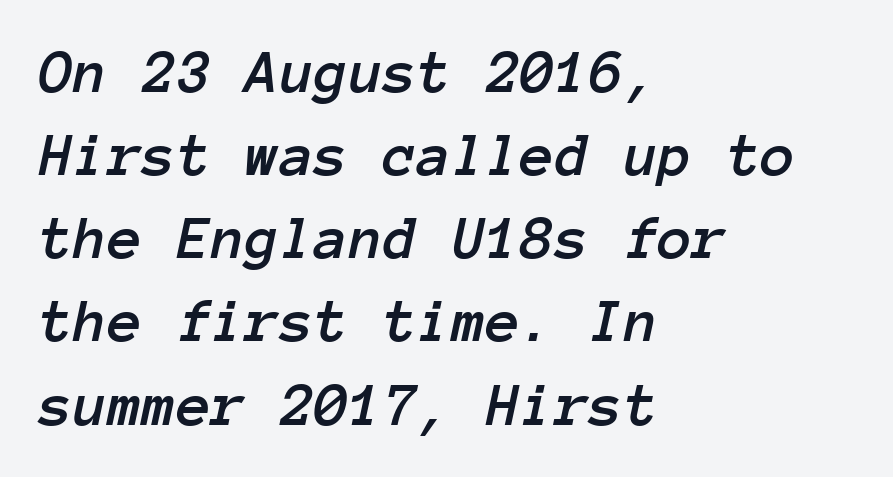
The image shows 63 px text type, italic (leaning right), monospaced; set left-aligned, normal line spacing (1.32x), normal letter spacing, not underlined; low stroke contrast and a medium x-height.
